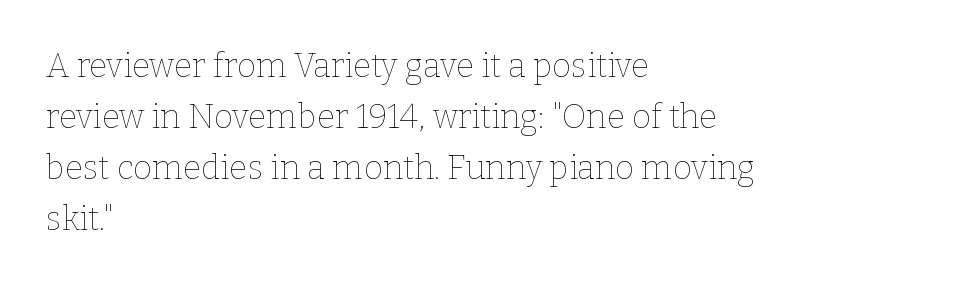
Q: Is the text bold? A: No.
Q: Is the text italic (slanted)? A: No, it is upright.
Q: Is the text underlined? A: No.
Q: How is the paragraph aligned? A: Left-aligned.
Q: Is the spacing between letters normal or unusually wide? A: Normal.
Q: Is the spacing between lines tight, normal or loose? A: Normal.
Q: Width (condensed, normal, or wide)? A: Normal.
Q: Stroke contrast? A: Low.
Q: x-height? A: Medium.
Q: Monospaced? A: No.
